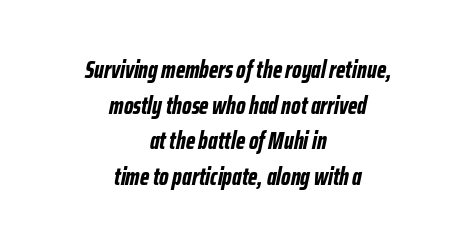
The image shows 24 px bold type, italic (leaning right); set centered, normal line spacing (1.48x), normal letter spacing, not underlined.
